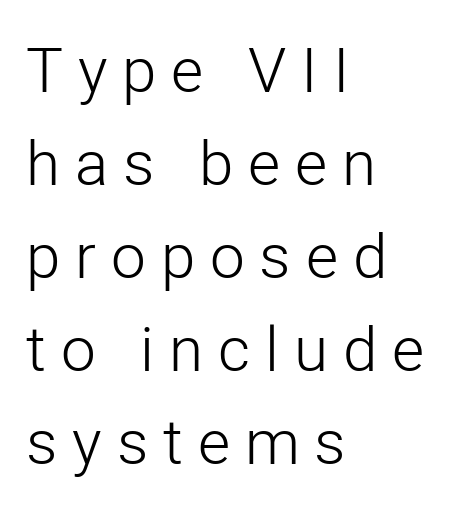
The image shows 62 px light sans-serif type, upright; set left-aligned, normal line spacing (1.5x), unusually wide letter spacing (+0.24 em), not underlined; low stroke contrast and a medium x-height.
